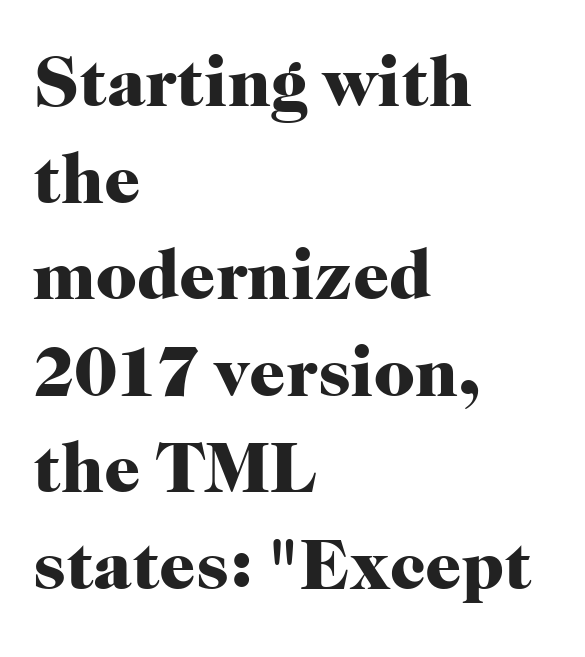
{"serif": "yes", "italic": "no", "bold": "yes", "weight": "heavy", "width": "normal", "stroke_contrast": "high", "x_height": "medium", "monospaced": "no", "underline": "no", "align": "left", "line_spacing": "normal", "line_spacing_ratio": 1.36, "letter_spacing": "normal", "letter_spacing_em": 0.0, "glyph_px": 71}
